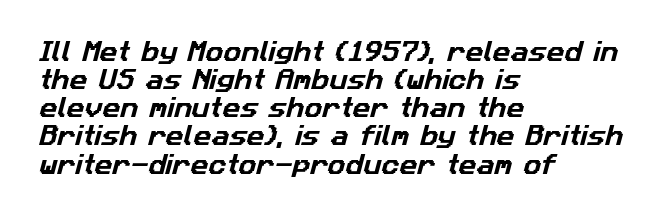
Q: Is the text underlined? A: No.
Q: How is the paragraph aligned? A: Left-aligned.
Q: Is the spacing between letters normal or unusually wide? A: Normal.
Q: Is the spacing between lines tight, normal or loose? A: Normal.
